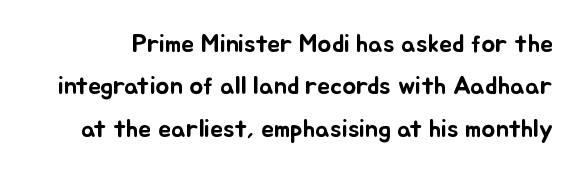
Q: Is the text italic (slanted)? A: No, it is upright.
Q: Is the text underlined? A: No.
Q: Is the spacing between letters normal or unusually wide? A: Normal.
Q: Is the spacing between lines tight, normal or loose? A: Normal.
